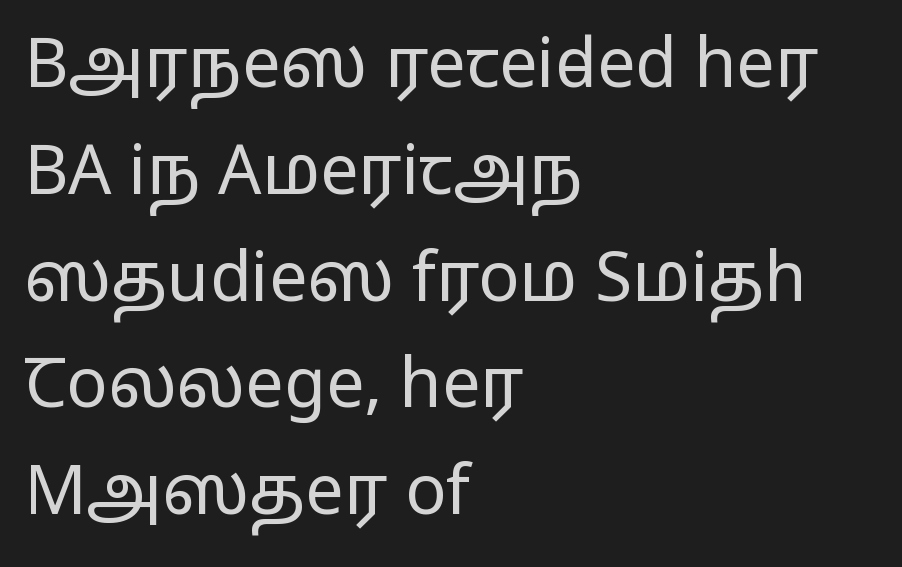
The image shows 68 px regular-weight, wide sans-serif type, upright; set left-aligned, normal line spacing (1.57x), normal letter spacing, not underlined; low stroke contrast and a medium x-height.
